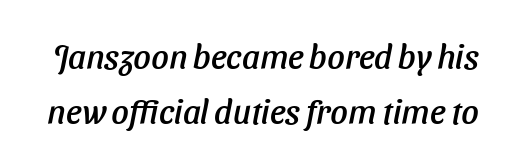
The image shows 34 px text type, italic (leaning right); set normal line spacing (1.62x), normal letter spacing, not underlined; low stroke contrast and a medium x-height.
